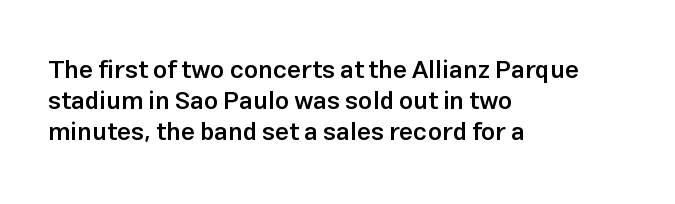
{"italic": "no", "bold": "semi", "underline": "no", "align": "left", "line_spacing": "normal", "line_spacing_ratio": 1.25, "letter_spacing": "normal", "letter_spacing_em": 0.0, "glyph_px": 25}
